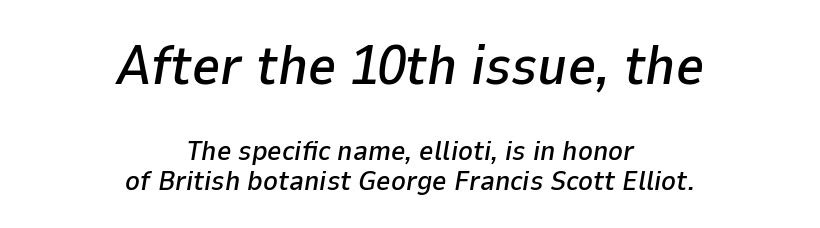
{"italic": "yes", "lean": "right", "slant_degrees": 9, "width": "normal", "stroke_contrast": "low", "x_height": "medium", "monospaced": "no", "underline": "no", "align": "center", "line_spacing": "tight", "line_spacing_ratio": 1.07, "letter_spacing": "normal", "letter_spacing_em": 0.0, "larger_block": "first", "size_ratio": 1.96, "glyph_px": 55}
